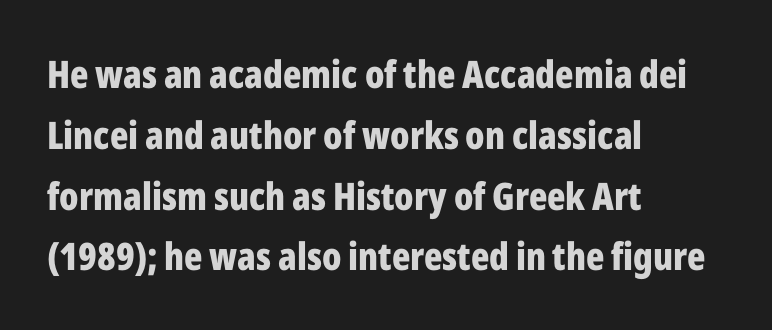
Quick note: underline off. The tracking reads as untouched default to a designer's eye. The rendering anchors every line to the left-hand side. The designer left line spacing at the default. This sample has the flowing, uneven cadence of proportional lettering.
